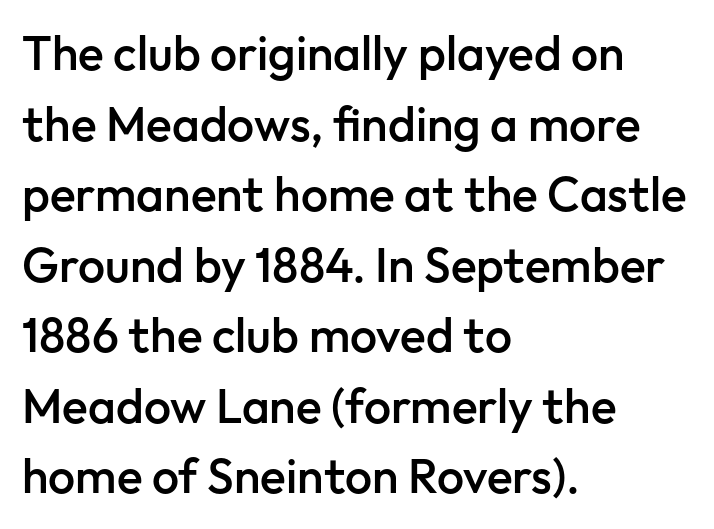
{"serif": "no", "italic": "no", "bold": "semi", "weight": "semibold", "width": "normal", "stroke_contrast": "low", "x_height": "medium", "monospaced": "no", "underline": "no", "align": "left", "line_spacing": "normal", "line_spacing_ratio": 1.47, "letter_spacing": "normal", "letter_spacing_em": 0.0, "glyph_px": 48}
